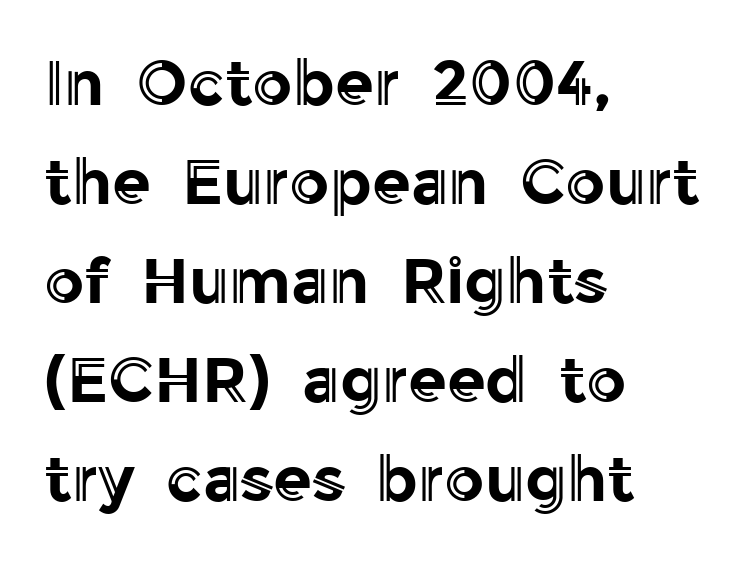
Q: Is the text italic (slanted)? A: No, it is upright.
Q: Is the text underlined? A: No.
Q: How is the paragraph aligned? A: Left-aligned.
Q: Is the spacing between letters normal or unusually wide? A: Normal.
Q: Is the spacing between lines tight, normal or loose? A: Normal.
Q: Width (condensed, normal, or wide)? A: Normal.
Q: x-height? A: Medium.
Q: Monospaced? A: No.
